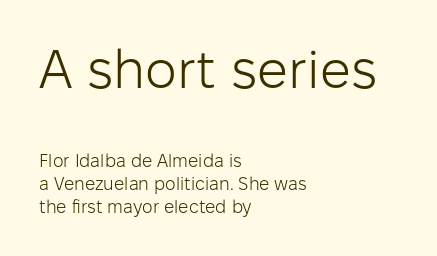
Q: Is the text bold? A: No.
Q: Is the text italic (slanted)? A: No, it is upright.
Q: Is the typeface a serif or a sans-serif typeface? A: Sans-serif.
Q: Is the text underlined? A: No.
Q: How is the paragraph aligned? A: Left-aligned.
Q: Is the spacing between letters normal or unusually wide? A: Normal.
Q: Is the spacing between lines tight, normal or loose? A: Normal.
Q: Which block of text is set in a larger size, the first (top) or the second (bottom)? A: The first (top) one.
Q: Width (condensed, normal, or wide)? A: Normal.
Q: Stroke contrast? A: Low.
Q: x-height? A: Medium.
Q: Monospaced? A: No.
